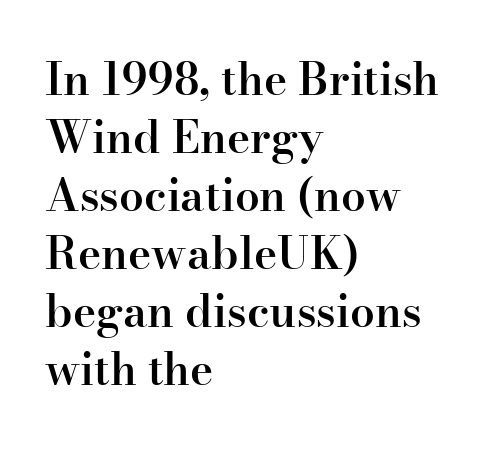
Q: Is the text bold? A: Semi-bold.
Q: Is the text italic (slanted)? A: No, it is upright.
Q: Is the typeface a serif or a sans-serif typeface? A: Serif.
Q: Is the text underlined? A: No.
Q: How is the paragraph aligned? A: Left-aligned.
Q: Is the spacing between letters normal or unusually wide? A: Normal.
Q: Is the spacing between lines tight, normal or loose? A: Normal.
Q: Width (condensed, normal, or wide)? A: Normal.
Q: Stroke contrast? A: High.
Q: x-height? A: Small.
Q: Monospaced? A: No.
